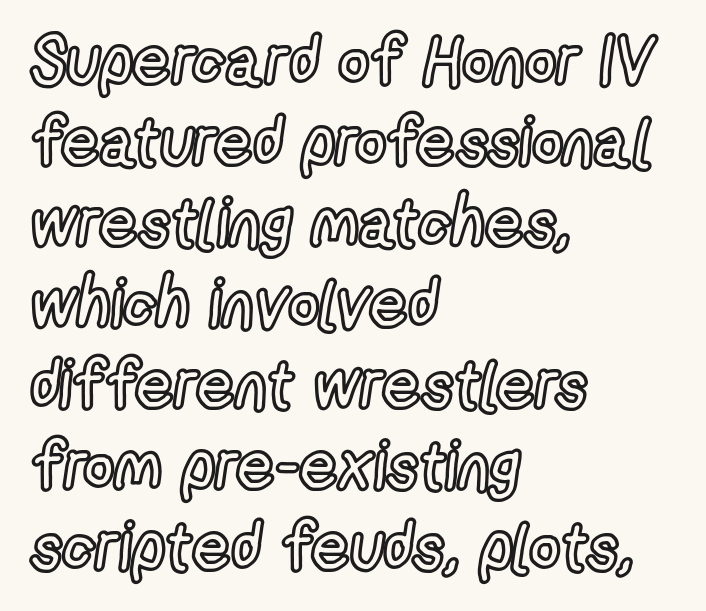
Q: Is the text italic (slanted)? A: Yes.
Q: Is the text underlined? A: No.
Q: How is the paragraph aligned? A: Left-aligned.
Q: Is the spacing between letters normal or unusually wide? A: Normal.
Q: Width (condensed, normal, or wide)? A: Condensed.
Q: x-height? A: Medium.
Q: Monospaced? A: No.
